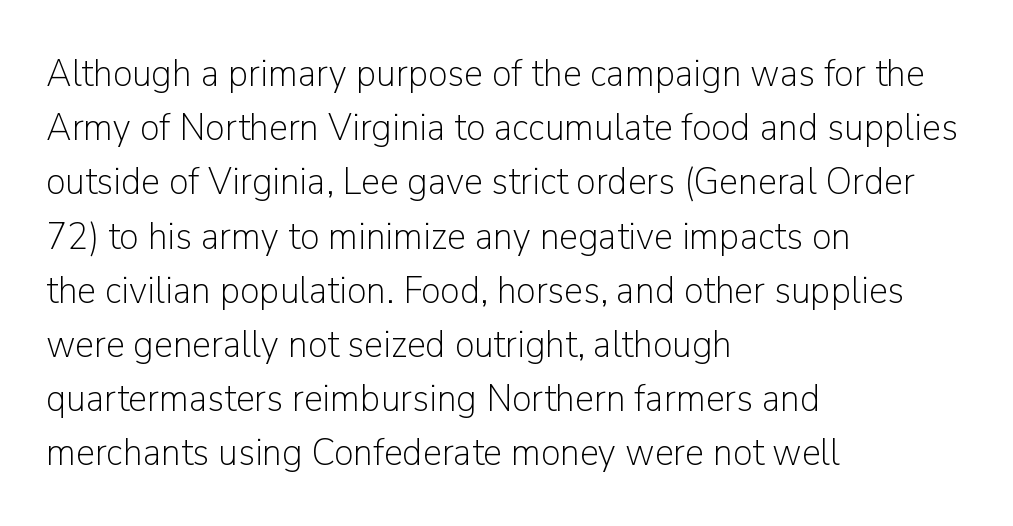
The image shows 39 px light sans-serif type, upright; set left-aligned, normal line spacing (1.39x), normal letter spacing, not underlined; low stroke contrast and a medium x-height.
